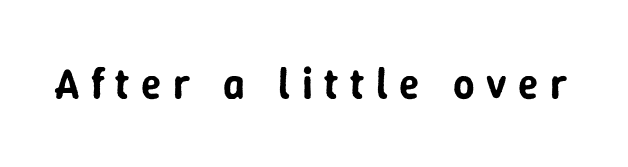
The rendering uses natural spacing where letterforms have individual widths. Quick note: underline off. Every stem runs plumb, perpendicular to the baseline. You can tell from the bare stems that sans-serif type was used.
